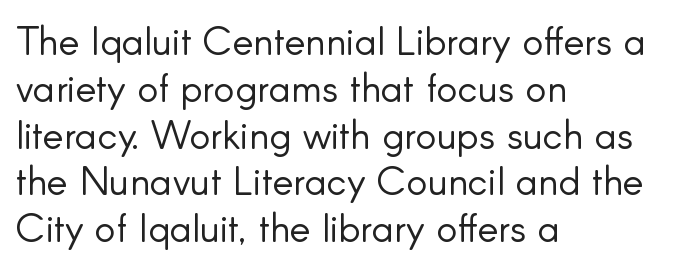
Q: Is the text bold? A: No.
Q: Is the text italic (slanted)? A: No, it is upright.
Q: Is the typeface a serif or a sans-serif typeface? A: Sans-serif.
Q: Is the text underlined? A: No.
Q: How is the paragraph aligned? A: Left-aligned.
Q: Is the spacing between letters normal or unusually wide? A: Normal.
Q: Width (condensed, normal, or wide)? A: Normal.
Q: Stroke contrast? A: Low.
Q: x-height? A: Small.
Q: Monospaced? A: No.
